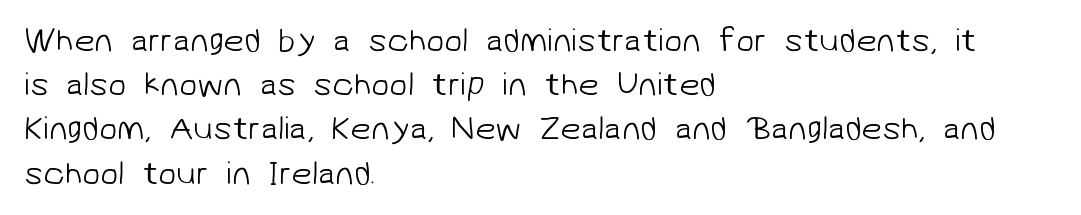
Each line starts at the same left margin while the right side varies. How are the letters spaced? Ordinarily, with no added tracking. Just letters on the line, the space beneath them empty. Compared with a typical body face, this is equally light or lighter still.
